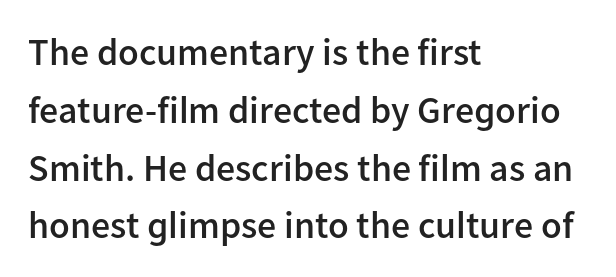
{"serif": "no", "italic": "no", "bold": "semi", "weight": "semibold", "width": "normal", "stroke_contrast": "low", "x_height": "medium", "monospaced": "no", "underline": "no", "align": "left", "line_spacing": "normal", "line_spacing_ratio": 1.52, "letter_spacing": "normal", "letter_spacing_em": 0.0, "glyph_px": 38}
